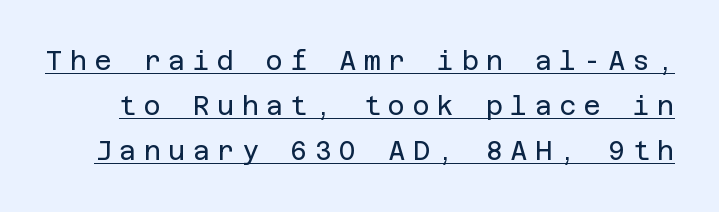
{"italic": "no", "bold": "no", "underline": "yes", "line_spacing_ratio": 1.74, "letter_spacing": "wide", "letter_spacing_em": 0.29, "glyph_px": 26}
